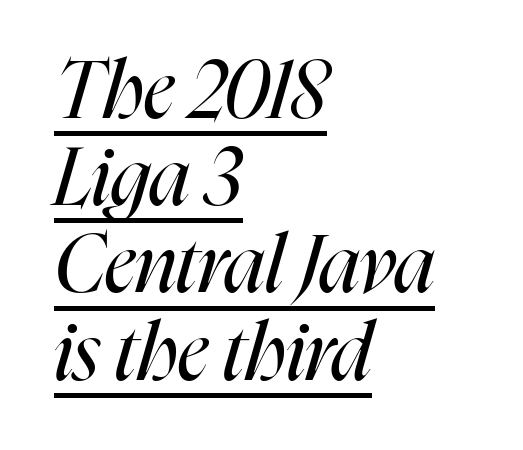
{"italic": "yes", "lean": "right", "slant_degrees": 16, "bold": "no", "weight": "regular", "width": "condensed", "stroke_contrast": "high", "x_height": "medium", "monospaced": "no", "underline": "yes", "align": "left", "line_spacing": "tight", "line_spacing_ratio": 1.09, "letter_spacing": "normal", "letter_spacing_em": 0.0, "glyph_px": 80}
